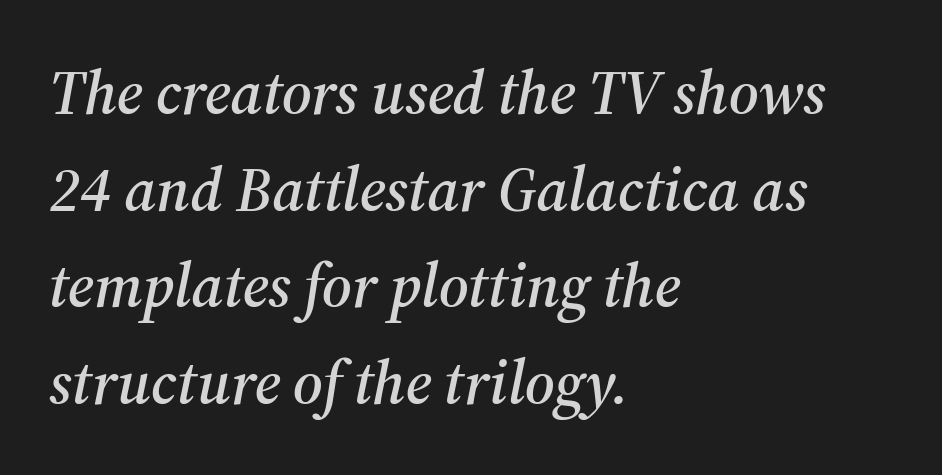
{"serif": "yes", "italic": "yes", "lean": "right", "slant_degrees": 12, "width": "normal", "stroke_contrast": "medium", "x_height": "medium", "monospaced": "no", "underline": "no", "align": "left", "line_spacing": "normal", "line_spacing_ratio": 1.56, "letter_spacing": "normal", "letter_spacing_em": 0.0, "glyph_px": 62}
